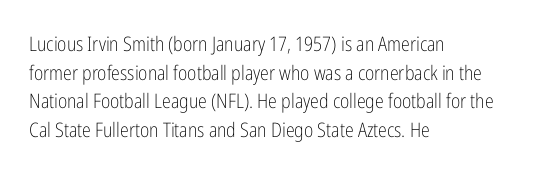
The image shows 20 px text type, upright; set left-aligned, normal line spacing (1.43x), normal letter spacing, not underlined.
